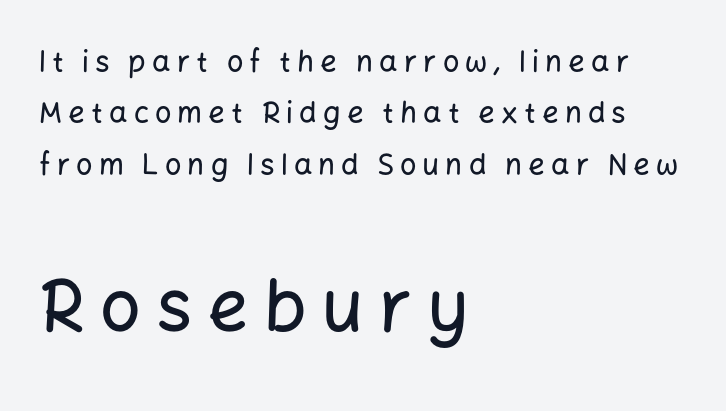
Q: Is the text italic (slanted)? A: No, it is upright.
Q: Is the typeface a serif or a sans-serif typeface? A: Sans-serif.
Q: Is the text underlined? A: No.
Q: How is the paragraph aligned? A: Left-aligned.
Q: Is the spacing between letters normal or unusually wide? A: Unusually wide.
Q: Which block of text is set in a larger size, the first (top) or the second (bottom)? A: The second (bottom) one.
Q: Width (condensed, normal, or wide)? A: Normal.
Q: Stroke contrast? A: Low.
Q: x-height? A: Medium.
Q: Monospaced? A: No.
